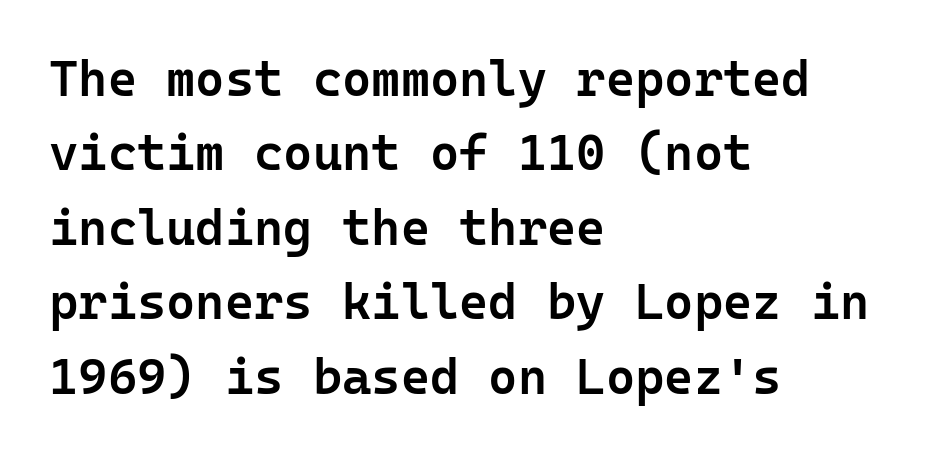
The image shows 50 px semibold sans-serif type, upright, monospaced; set left-aligned, normal line spacing (1.49x), normal letter spacing, not underlined; low stroke contrast and a medium x-height.
